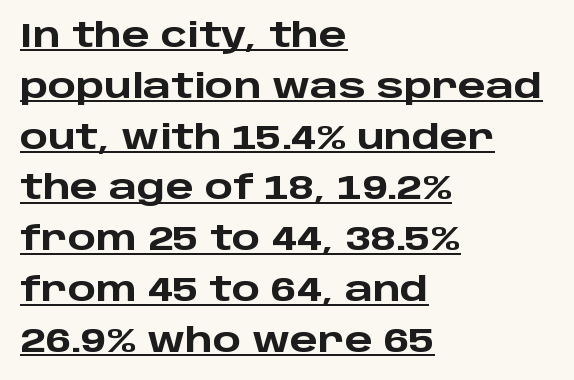
Q: Is the text bold? A: Yes.
Q: Is the text italic (slanted)? A: No, it is upright.
Q: Is the typeface a serif or a sans-serif typeface? A: Sans-serif.
Q: Is the text underlined? A: Yes.
Q: How is the paragraph aligned? A: Left-aligned.
Q: Is the spacing between letters normal or unusually wide? A: Normal.
Q: Is the spacing between lines tight, normal or loose? A: Normal.
Q: Width (condensed, normal, or wide)? A: Wide.
Q: Stroke contrast? A: Low.
Q: x-height? A: Large.
Q: Monospaced? A: No.
